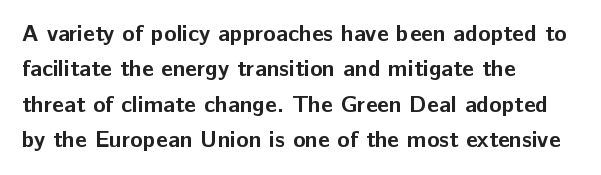
The image shows 23 px bold type, upright; set left-aligned, normal line spacing (1.54x), normal letter spacing, not underlined.
